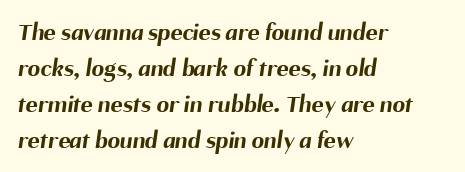
The image shows 25 px bold type; set left-aligned, normal line spacing (1.44x), normal letter spacing, not underlined.
